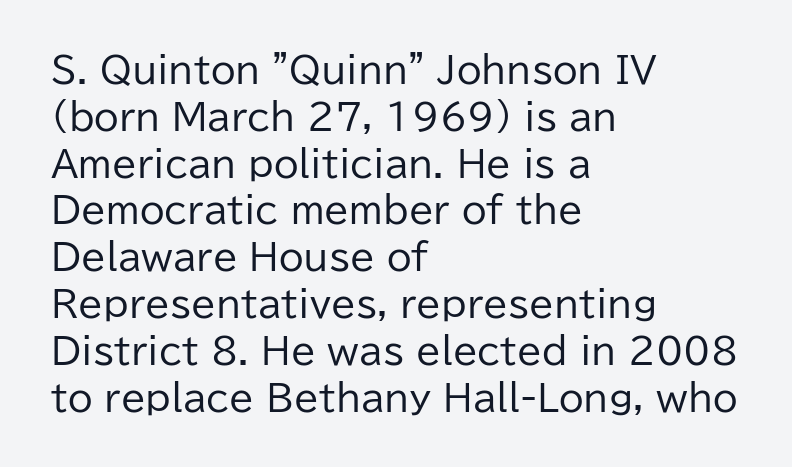
{"serif": "no", "italic": "no", "bold": "no", "weight": "regular", "width": "normal", "stroke_contrast": "low", "x_height": "medium", "monospaced": "no", "underline": "no", "align": "left", "line_spacing": "normal", "line_spacing_ratio": 1.3, "letter_spacing": "normal", "letter_spacing_em": 0.0, "glyph_px": 36}
